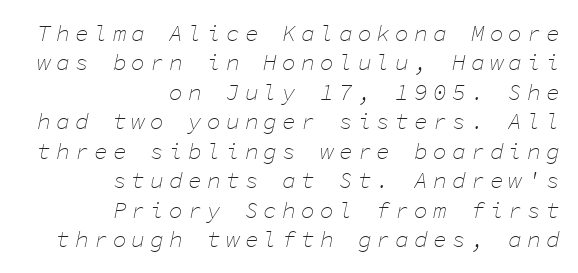
The letters look calm and open, with moderate or lighter stems. The lines are quadded right. Honestly, the letter spacing is so wide it's the main thing you notice. Looking at the ascenders, they clearly lean.
